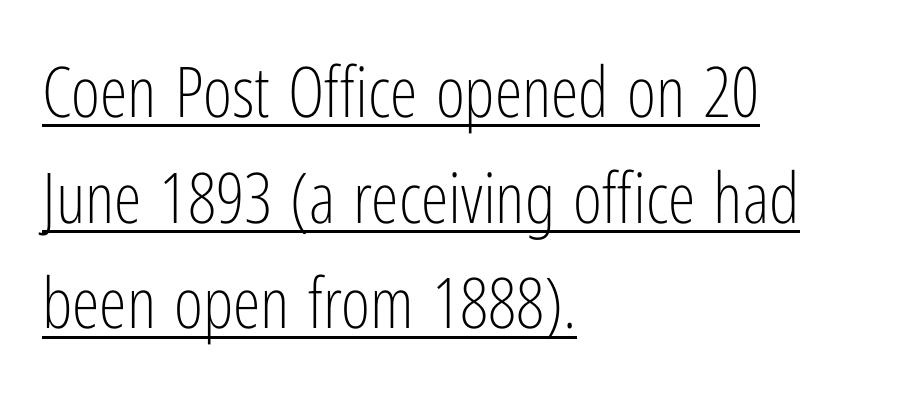
Q: Is the text bold? A: No.
Q: Is the text italic (slanted)? A: No, it is upright.
Q: Is the typeface a serif or a sans-serif typeface? A: Sans-serif.
Q: Is the text underlined? A: Yes.
Q: How is the paragraph aligned? A: Left-aligned.
Q: Is the spacing between letters normal or unusually wide? A: Normal.
Q: Is the spacing between lines tight, normal or loose? A: Normal.
Q: Width (condensed, normal, or wide)? A: Condensed.
Q: Stroke contrast? A: Low.
Q: x-height? A: Medium.
Q: Monospaced? A: No.
